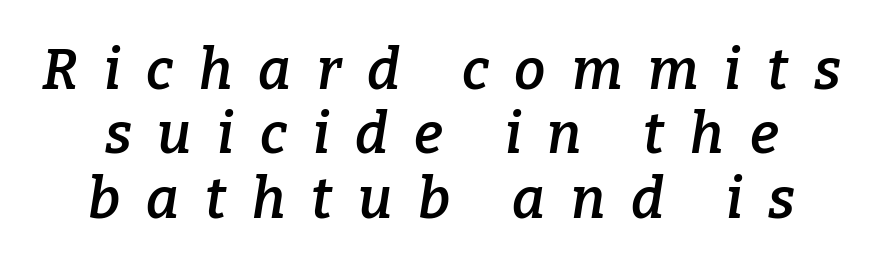
The image shows 56 px semibold serif type, italic (leaning right); set tight line spacing (1.15x), unusually wide letter spacing (+0.46 em), not underlined; low stroke contrast and a medium x-height.
